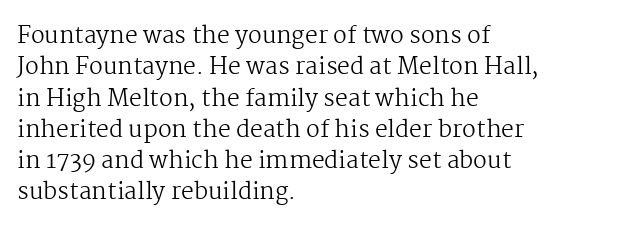
{"italic": "no", "bold": "no", "underline": "no", "align": "left", "line_spacing": "normal", "line_spacing_ratio": 1.36, "letter_spacing": "normal", "letter_spacing_em": 0.0, "glyph_px": 23}
